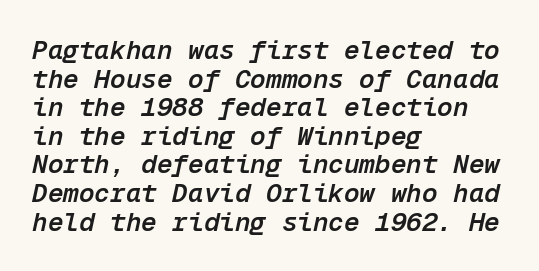
{"italic": "yes", "lean": "right", "slant_degrees": 12, "bold": "semi", "underline": "no", "align": "left", "line_spacing": "tight", "line_spacing_ratio": 1.1, "letter_spacing": "normal", "letter_spacing_em": 0.0, "glyph_px": 26}
